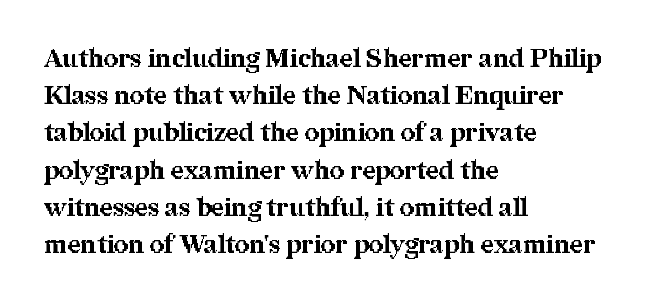
Q: Is the text bold? A: Yes.
Q: Is the text italic (slanted)? A: No, it is upright.
Q: Is the text underlined? A: No.
Q: How is the paragraph aligned? A: Left-aligned.
Q: Is the spacing between letters normal or unusually wide? A: Normal.
Q: Is the spacing between lines tight, normal or loose? A: Normal.
